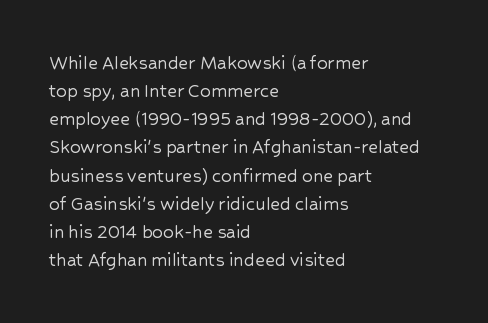
Teacher's note: observe the even left margin — that is flush-left alignment. No italicization has been applied; the sample stays upright. Clear beneath every line of the passage. Honestly, the letter spacing is just normal — you wouldn't notice it. A typesetter would call this leading conventional body-copy spacing.
